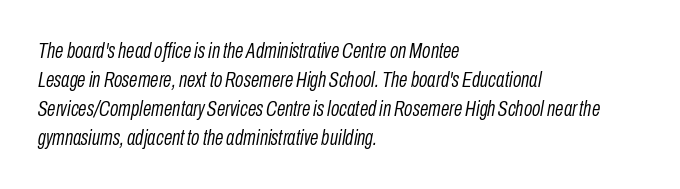
Q: Is the text bold? A: No.
Q: Is the text italic (slanted)? A: Yes, it leans right by about 10 degrees.
Q: Is the text underlined? A: No.
Q: How is the paragraph aligned? A: Left-aligned.
Q: Is the spacing between letters normal or unusually wide? A: Normal.
Q: Is the spacing between lines tight, normal or loose? A: Normal.
